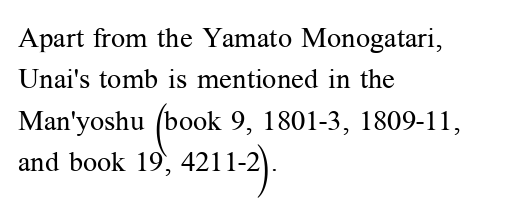
{"serif": "yes", "italic": "no", "bold": "no", "weight": "regular", "width": "normal", "stroke_contrast": "medium", "x_height": "medium", "monospaced": "no", "underline": "no", "align": "left", "line_spacing": "normal", "line_spacing_ratio": 1.48, "letter_spacing": "normal", "letter_spacing_em": 0.0, "glyph_px": 28}
